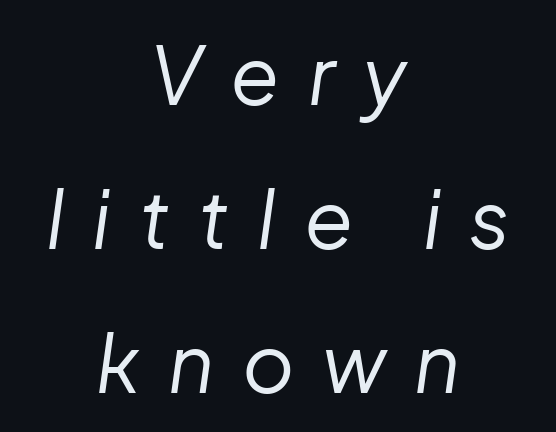
Q: Is the text bold? A: No.
Q: Is the text italic (slanted)? A: Yes, it leans right by about 8 degrees.
Q: Is the text underlined? A: No.
Q: How is the paragraph aligned? A: Centered.
Q: Is the spacing between letters normal or unusually wide? A: Unusually wide.
Q: Width (condensed, normal, or wide)? A: Normal.
Q: Stroke contrast? A: Low.
Q: x-height? A: Medium.
Q: Monospaced? A: No.
